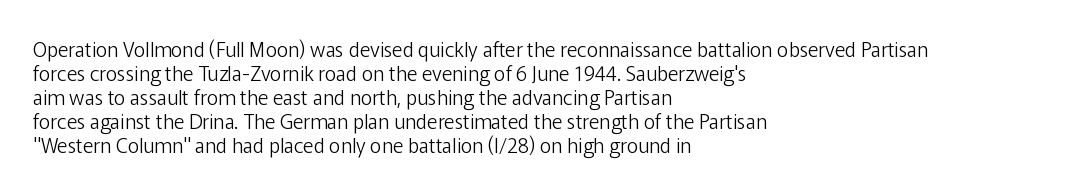
Descenders are the only things crossing below the line. Letters have the restrained weight of plain body copy at most. Where is the straight margin? On the left. Between one letter and the next there's only the usual sliver of space.
